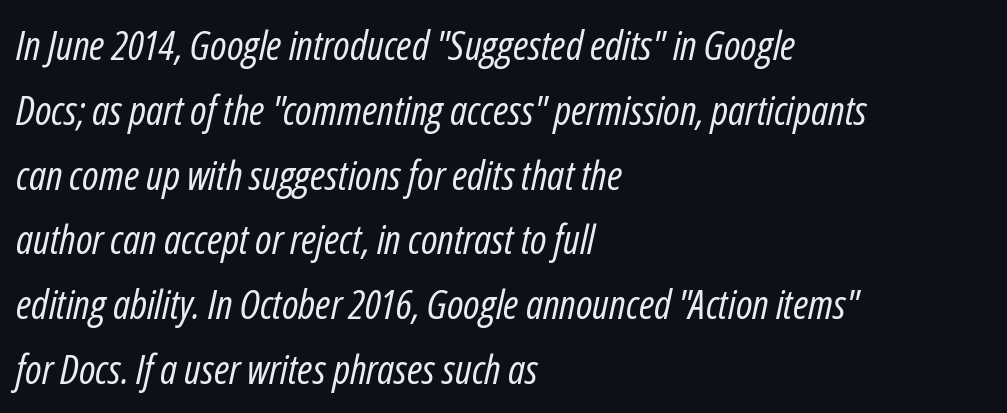
{"italic": "yes", "lean": "right", "slant_degrees": 12, "bold": "no", "weight": "regular", "width": "condensed", "stroke_contrast": "low", "x_height": "medium", "monospaced": "no", "underline": "no", "align": "left", "line_spacing": "normal", "line_spacing_ratio": 1.58, "letter_spacing": "normal", "letter_spacing_em": 0.0, "glyph_px": 41}
